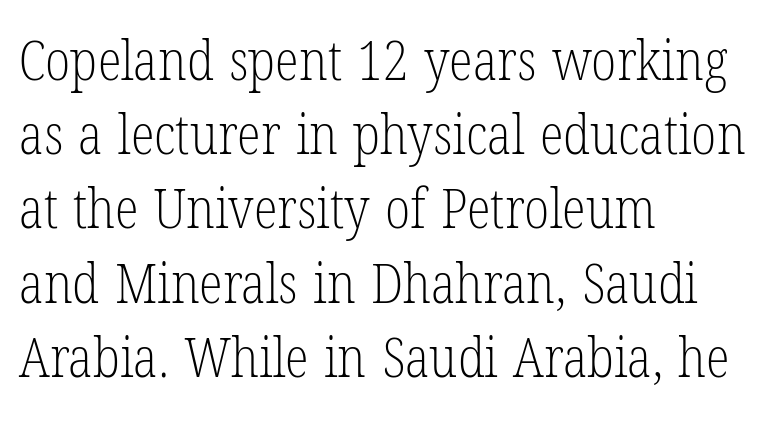
Q: Is the text bold? A: No.
Q: Is the text italic (slanted)? A: No, it is upright.
Q: Is the typeface a serif or a sans-serif typeface? A: Serif.
Q: Is the text underlined? A: No.
Q: How is the paragraph aligned? A: Left-aligned.
Q: Is the spacing between letters normal or unusually wide? A: Normal.
Q: Is the spacing between lines tight, normal or loose? A: Normal.
Q: Width (condensed, normal, or wide)? A: Condensed.
Q: Stroke contrast? A: Low.
Q: x-height? A: Medium.
Q: Monospaced? A: No.
